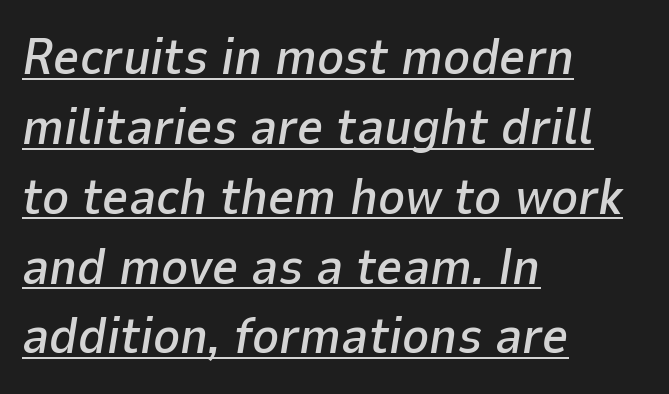
The image shows 51 px text type, italic (leaning right); set left-aligned, normal line spacing (1.37x), normal letter spacing, underlined; low stroke contrast and a medium x-height.
